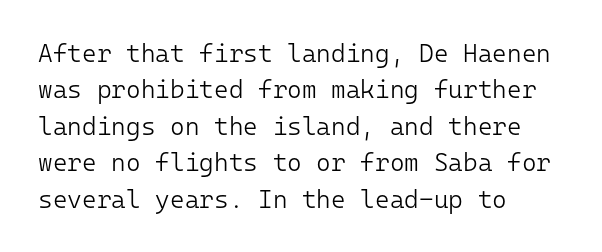
The image shows 25 px text type, upright; set left-aligned, normal line spacing (1.46x), normal letter spacing, not underlined.
